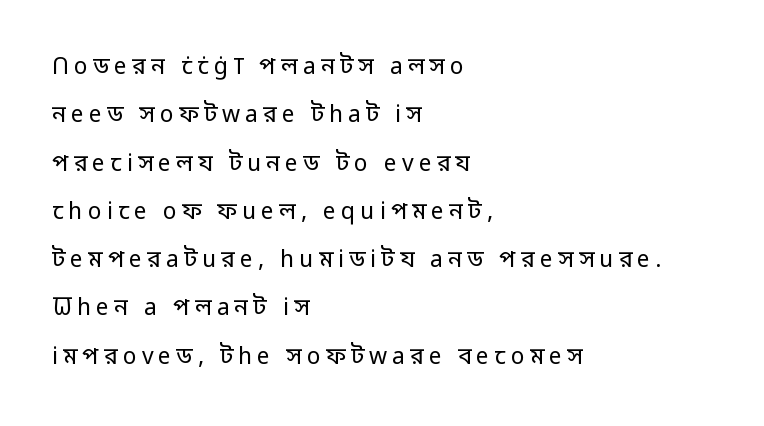
The image shows 23 px text type, upright; set left-aligned, loose line spacing (2.1x), unusually wide letter spacing (+0.22 em), not underlined.
